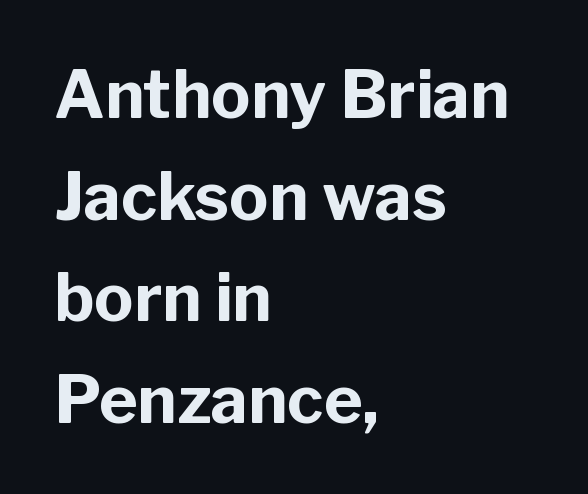
{"serif": "no", "italic": "no", "bold": "yes", "weight": "bold", "width": "normal", "stroke_contrast": "low", "x_height": "medium", "monospaced": "no", "underline": "no", "align": "left", "line_spacing": "normal", "line_spacing_ratio": 1.54, "letter_spacing": "normal", "letter_spacing_em": 0.0, "glyph_px": 66}
